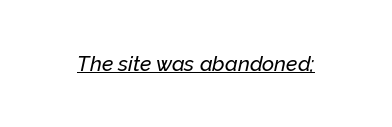
The image shows 21 px text type, italic (leaning right); set normal letter spacing, underlined.
